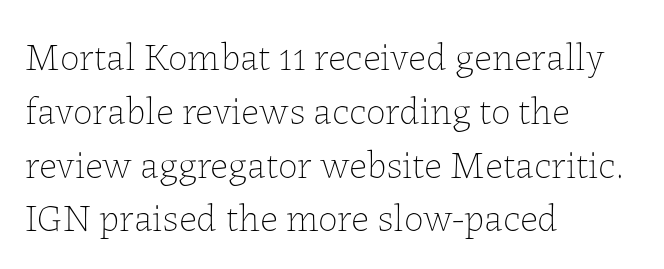
The image shows 39 px thin type, upright; set left-aligned, normal line spacing (1.38x), normal letter spacing, not underlined; low stroke contrast and a medium x-height.
